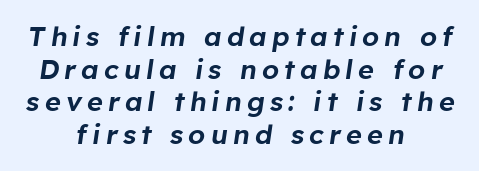
The text carries the slant typical of an italic or oblique font. The gap between lines stays unmarked. In CSS terms this would be text-align: center.
